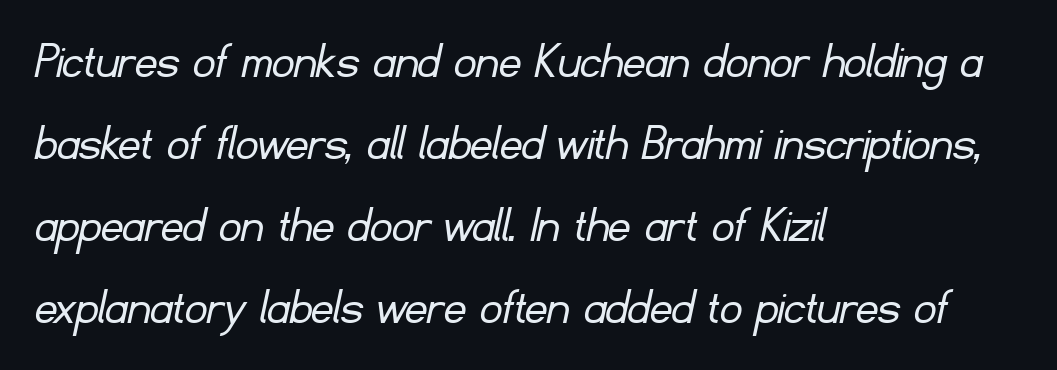
Q: Is the text bold? A: No.
Q: Is the typeface a serif or a sans-serif typeface? A: Sans-serif.
Q: Is the text underlined? A: No.
Q: How is the paragraph aligned? A: Left-aligned.
Q: Is the spacing between letters normal or unusually wide? A: Normal.
Q: Is the spacing between lines tight, normal or loose? A: Normal.
Q: Width (condensed, normal, or wide)? A: Normal.
Q: Stroke contrast? A: Low.
Q: x-height? A: Small.
Q: Monospaced? A: No.
